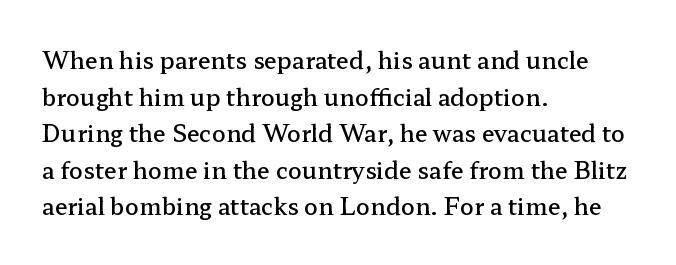
The image shows 23 px text type, upright; set left-aligned, normal line spacing (1.59x), normal letter spacing, not underlined.
